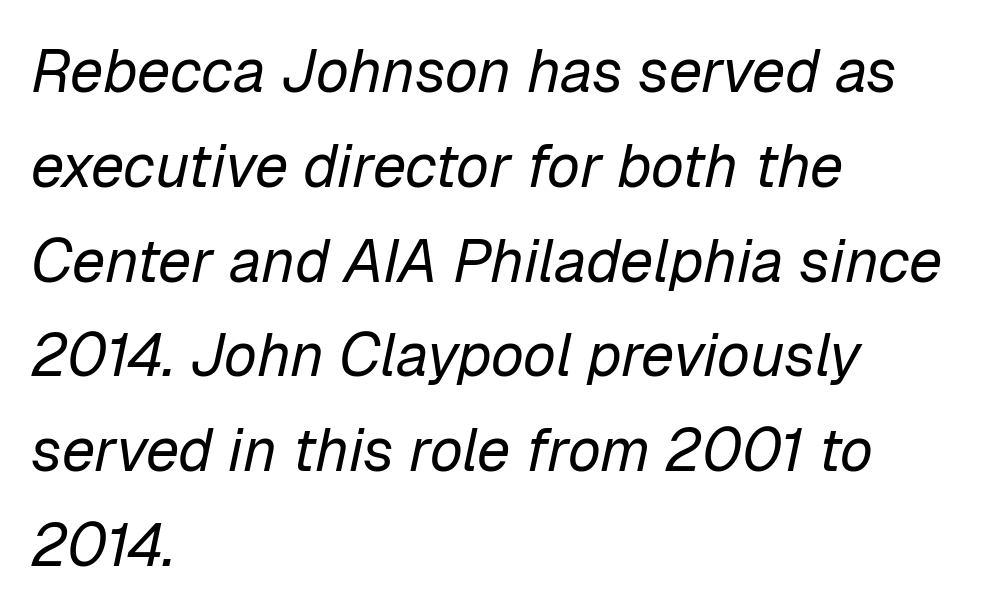
Vertical spacing — default. Visually the block forms a straight wall on the left and a jagged coastline on the right. Think standard paragraph weight, or any step lighter than that. The letters are slanted; this is an italic face. Spacing verdict: proportional, widths tailored to each character.
